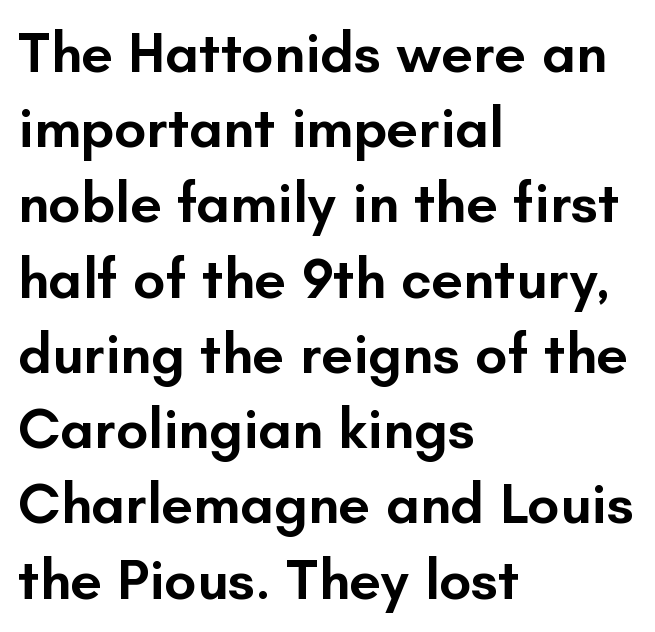
Q: Is the text bold? A: Semi-bold.
Q: Is the text italic (slanted)? A: No, it is upright.
Q: Is the typeface a serif or a sans-serif typeface? A: Sans-serif.
Q: Is the text underlined? A: No.
Q: How is the paragraph aligned? A: Left-aligned.
Q: Is the spacing between letters normal or unusually wide? A: Normal.
Q: Is the spacing between lines tight, normal or loose? A: Normal.
Q: Width (condensed, normal, or wide)? A: Normal.
Q: Stroke contrast? A: Low.
Q: x-height? A: Small.
Q: Monospaced? A: No.
